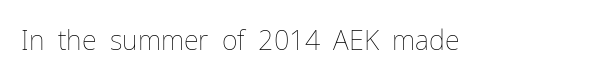
The image shows 27 px text type, upright; set normal letter spacing, not underlined.
